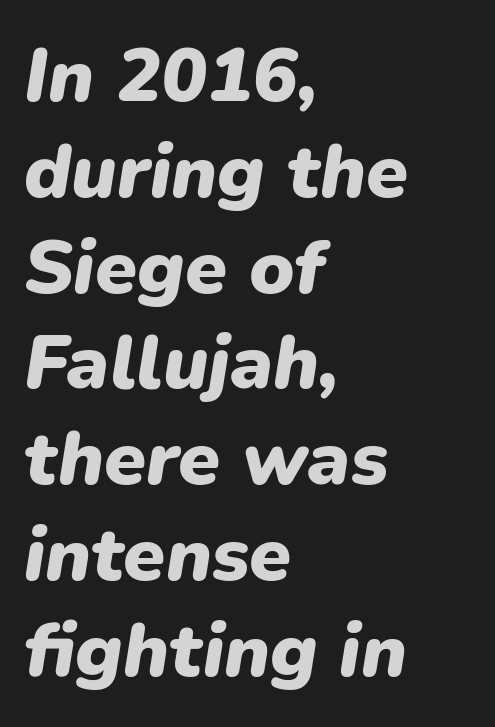
Vertical spacing — default. Notice how the passage keeps a crisp vertical edge on the left only. Italic? Definitely — the glyphs are oblique. Each letter keeps its own natural width here, so spacing adapts to shape.
